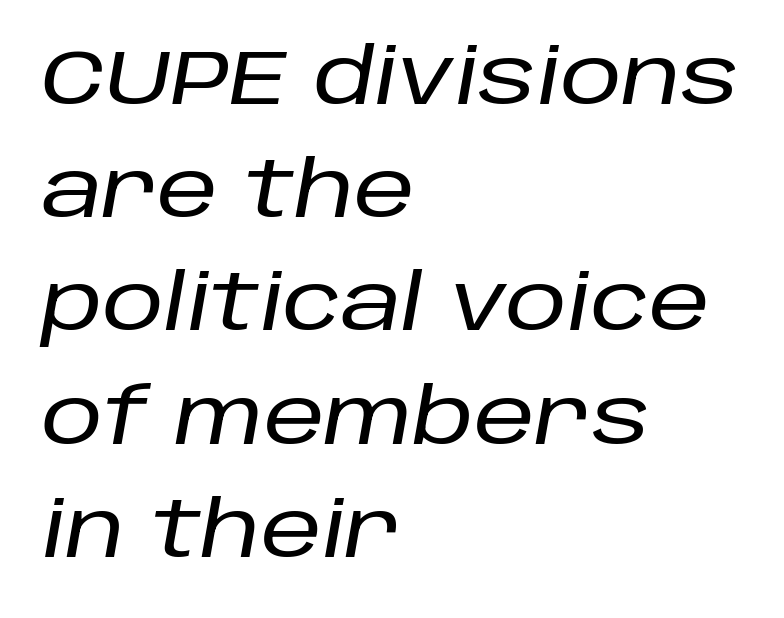
Observe the lean: these are italic letterforms. If you drew a ruler down the left edge, every line would touch it. Each word holds together tightly as a unit, with standard inter-letter gaps. The foot of each line stays bare and open. The rendering uses a moderate line-height, typical for paragraphs.
